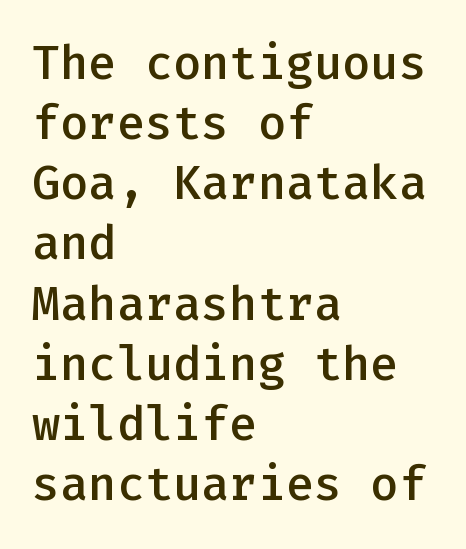
Glyph-to-glyph distance matches everyday printed text. A typesetter would label this face a sans. The lettering stays uniformly vertical, giving the passage a roman look. Note the uniform advance width — an 'i' takes as much space as an 'm'. Layout note: lines flush left.
